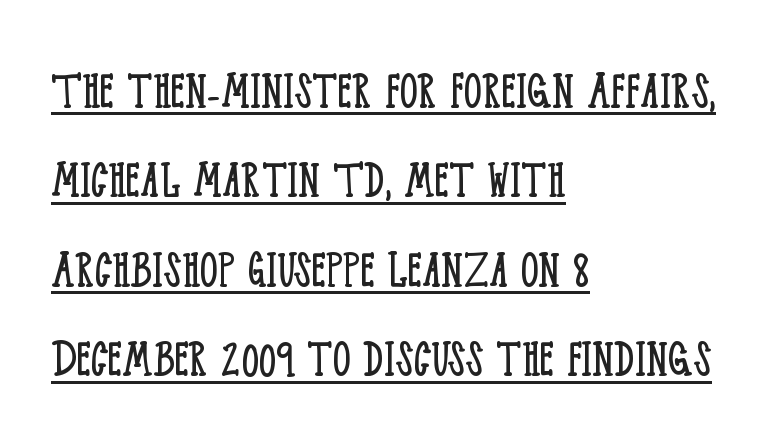
A typesetter would mark this as roman, not italic. Each letter keeps its own natural width here, so spacing adapts to shape. Normally led — the rows are evenly, conventionally spaced. This sample carries an underscore along the baseline area. The font family rendered here belongs to the serif group. Honestly, the letter spacing is just normal — you wouldn't notice it.
